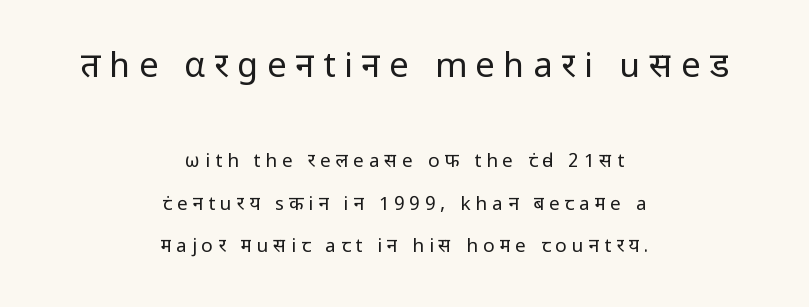
These glyphs show unthickened strokes, regular width or finer. Just letters on the line, the space beneath them empty. Caption: expanded tracking, letters set apart. Visually the block forms a symmetrical silhouette, jagged on both flanks. The passage shown is typed in a proportional face where columns would drift.
